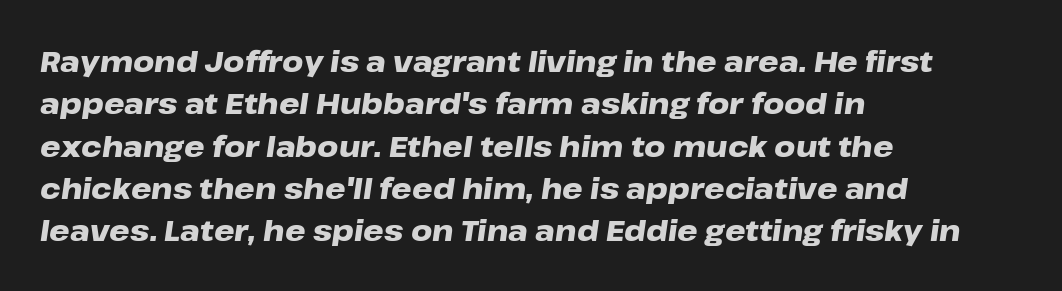
{"italic": "yes", "lean": "right", "slant_degrees": 8, "bold": "yes", "weight": "heavy", "width": "wide", "stroke_contrast": "low", "x_height": "medium", "monospaced": "no", "underline": "no", "align": "left", "line_spacing": "normal", "line_spacing_ratio": 1.46, "letter_spacing": "normal", "letter_spacing_em": 0.0, "glyph_px": 29}
